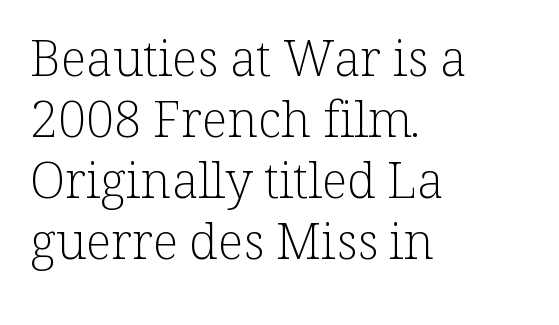
{"serif": "yes", "italic": "no", "bold": "no", "weight": "light", "width": "normal", "stroke_contrast": "low", "x_height": "medium", "monospaced": "no", "underline": "no", "align": "left", "line_spacing_ratio": 1.22, "letter_spacing": "normal", "letter_spacing_em": 0.0, "glyph_px": 50}
